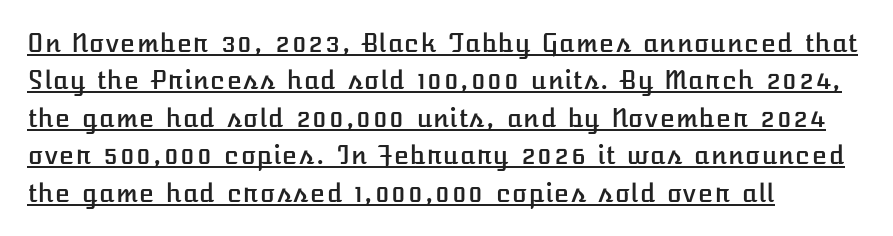
The horizontal fit of the characters is conventional and even. Alignment: flush left. In terms of leading, this rendering sits right in the middle. Vertical strokes here are truly vertical. Somebody hit Ctrl+U on this one — the words are underlined.
